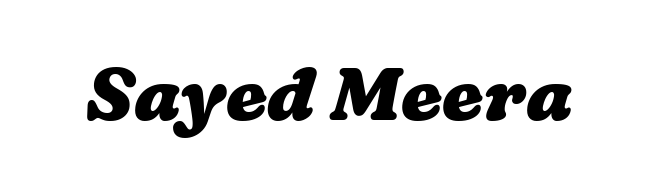
Does extra space separate the letters? No, they use regular spacing. Type without underlining. Each letter keeps its own natural width here, so spacing adapts to shape. Pretty heavy lettering here — definitely bold.
